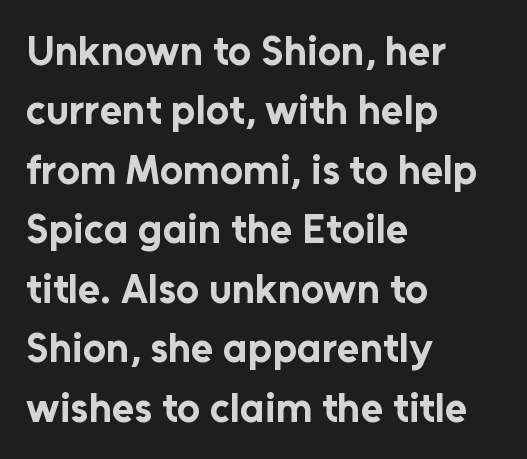
The image shows 41 px bold sans-serif type, upright; set left-aligned, normal line spacing (1.45x), normal letter spacing, not underlined; low stroke contrast and a medium x-height.
